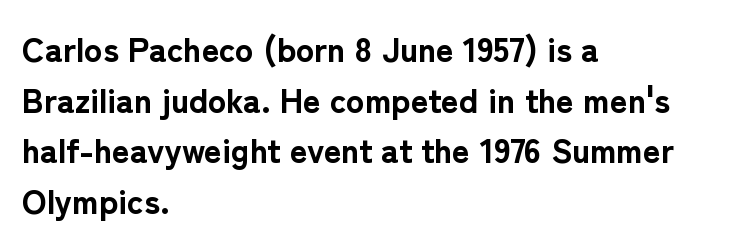
{"serif": "no", "italic": "no", "bold": "yes", "weight": "bold", "width": "normal", "stroke_contrast": "low", "x_height": "medium", "monospaced": "no", "underline": "no", "align": "left", "line_spacing": "normal", "line_spacing_ratio": 1.49, "letter_spacing": "normal", "letter_spacing_em": 0.0, "glyph_px": 34}
